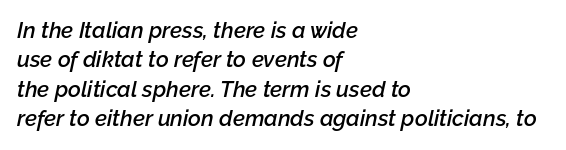
Q: Is the text bold? A: Semi-bold.
Q: Is the text italic (slanted)? A: Yes, it leans right by about 12 degrees.
Q: Is the text underlined? A: No.
Q: How is the paragraph aligned? A: Left-aligned.
Q: Is the spacing between letters normal or unusually wide? A: Normal.
Q: Is the spacing between lines tight, normal or loose? A: Normal.
